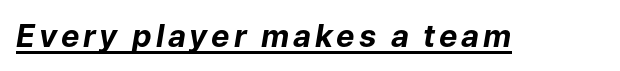
I'd describe the lettering as bold — thick and assertive. These lines were composed using italics. Is this a fixed-width face? No — the glyphs have proportional, varying widths. The lettering is marked with a stroke running underneath it.
